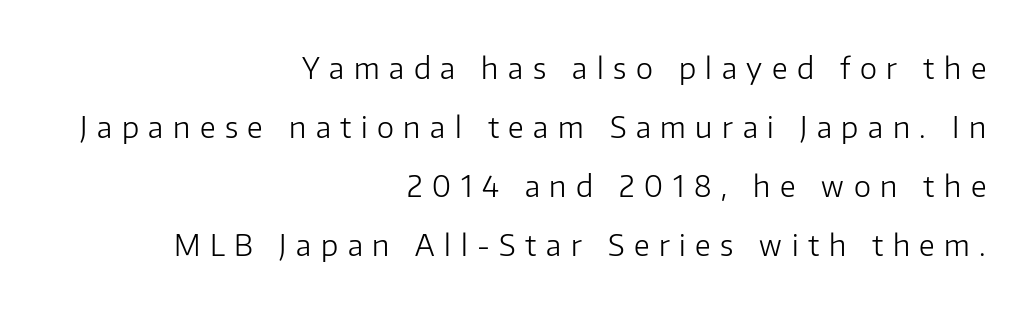
Is this a fixed-width face? No — the glyphs have proportional, varying widths. Quick note: interline space is abundant. The passage is arranged like a letterhead date or caption credit — flush right. Serifs: no, the terminals of the letterforms are clean.
